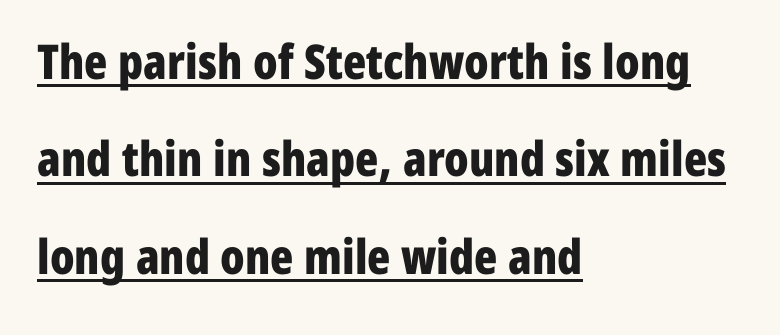
Q: Is the text bold? A: Yes.
Q: Is the text italic (slanted)? A: No, it is upright.
Q: Is the typeface a serif or a sans-serif typeface? A: Sans-serif.
Q: Is the text underlined? A: Yes.
Q: How is the paragraph aligned? A: Left-aligned.
Q: Is the spacing between letters normal or unusually wide? A: Normal.
Q: Is the spacing between lines tight, normal or loose? A: Loose.
Q: Width (condensed, normal, or wide)? A: Condensed.
Q: Stroke contrast? A: Low.
Q: x-height? A: Medium.
Q: Monospaced? A: No.
